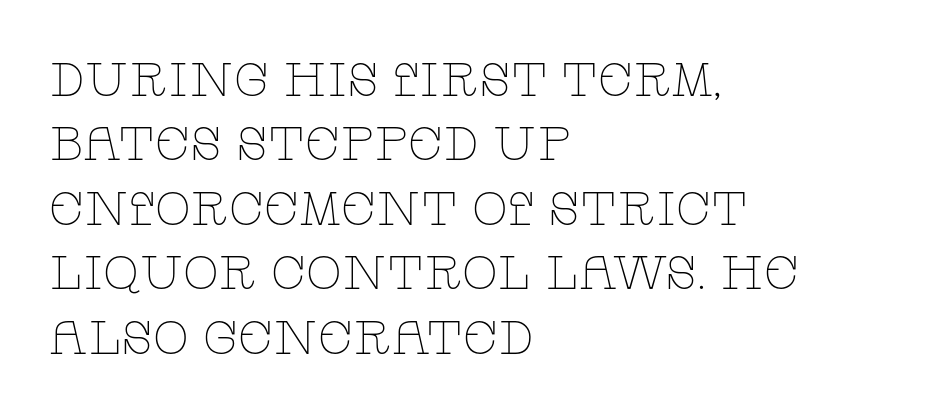
The image shows 47 px thin, wide serif type, upright; set left-aligned, normal line spacing (1.37x), normal letter spacing, not underlined; low stroke contrast and a large x-height.
